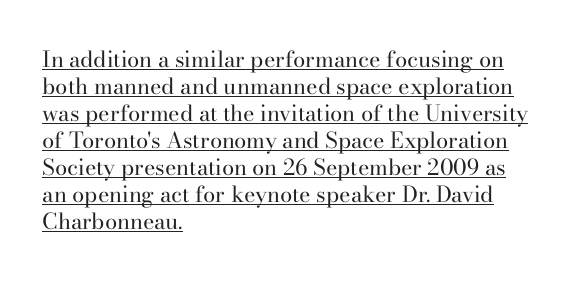
Layout note: lines flush left. The strokes carry an ordinary text weight at most. The tracking reads as untouched default to a designer's eye. The glyphs are accompanied by a horizontal stroke just below them. Ascenders rise straight up at ninety degrees.
